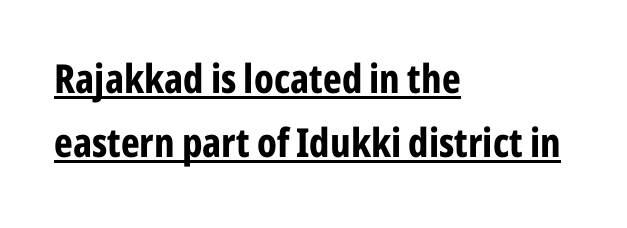
{"serif": "no", "italic": "no", "bold": "yes", "weight": "bold", "width": "condensed", "stroke_contrast": "low", "x_height": "medium", "monospaced": "no", "underline": "yes", "align": "left", "line_spacing": "normal", "line_spacing_ratio": 1.6, "letter_spacing": "normal", "letter_spacing_em": 0.0, "glyph_px": 40}
